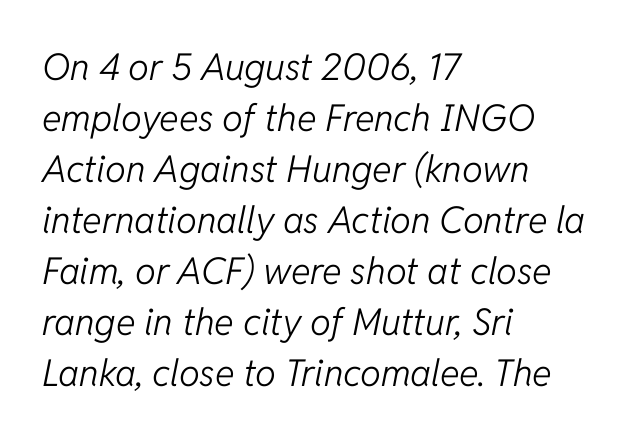
Q: Is the text bold? A: No.
Q: Is the text italic (slanted)? A: Yes, it leans right by about 11 degrees.
Q: Is the text underlined? A: No.
Q: How is the paragraph aligned? A: Left-aligned.
Q: Is the spacing between letters normal or unusually wide? A: Normal.
Q: Is the spacing between lines tight, normal or loose? A: Normal.
Q: Width (condensed, normal, or wide)? A: Normal.
Q: Stroke contrast? A: Low.
Q: x-height? A: Medium.
Q: Monospaced? A: No.
